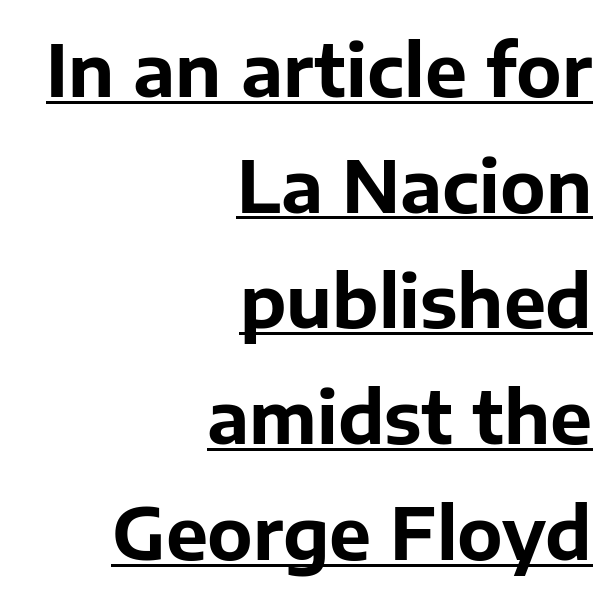
{"serif": "no", "italic": "no", "bold": "yes", "weight": "bold", "width": "normal", "stroke_contrast": "low", "x_height": "medium", "monospaced": "no", "underline": "yes", "align": "right", "line_spacing": "normal", "line_spacing_ratio": 1.63, "letter_spacing": "normal", "letter_spacing_em": 0.0, "glyph_px": 71}
